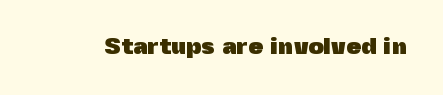
What stands out about the letter spacing? Nothing — it is the standard amount. Upright lettering throughout. Bold? Absolutely — the strokes are thick and heavy. The glyphs are unaccompanied by any horizontal stroke below them.
